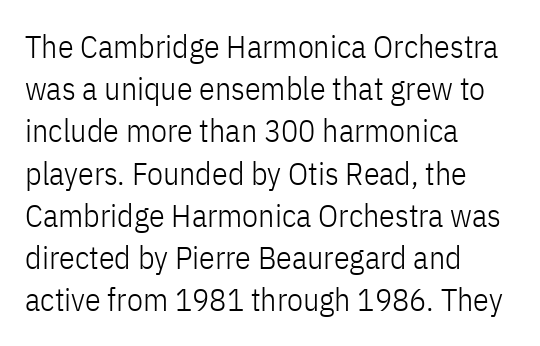
{"serif": "no", "italic": "no", "bold": "no", "weight": "light", "width": "condensed", "stroke_contrast": "low", "x_height": "medium", "monospaced": "no", "underline": "no", "align": "left", "line_spacing": "normal", "line_spacing_ratio": 1.32, "letter_spacing": "normal", "letter_spacing_em": 0.0, "glyph_px": 32}
